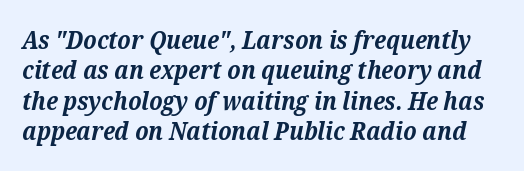
The image shows 25 px bold type, italic (leaning right); set line spacing 1.22x, normal letter spacing, not underlined.
